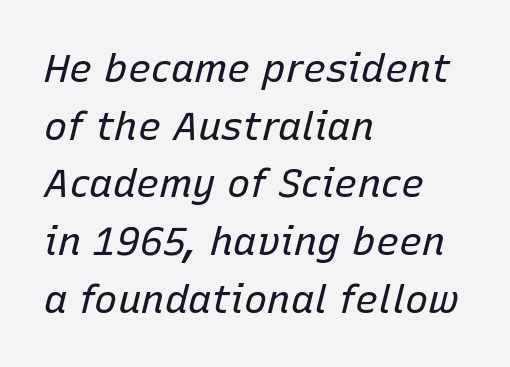
The image shows 39 px regular-weight type, italic (leaning right); set left-aligned, normal line spacing (1.48x), normal letter spacing, not underlined; low stroke contrast and a medium x-height.
